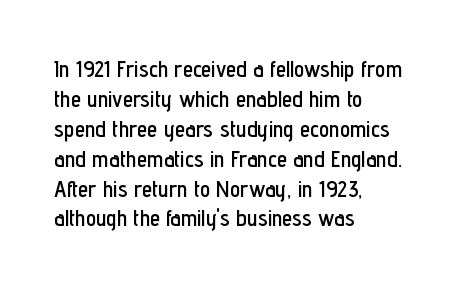
{"italic": "no", "underline": "no", "align": "left", "line_spacing": "normal", "line_spacing_ratio": 1.3, "letter_spacing": "normal", "letter_spacing_em": 0.0, "glyph_px": 23}
